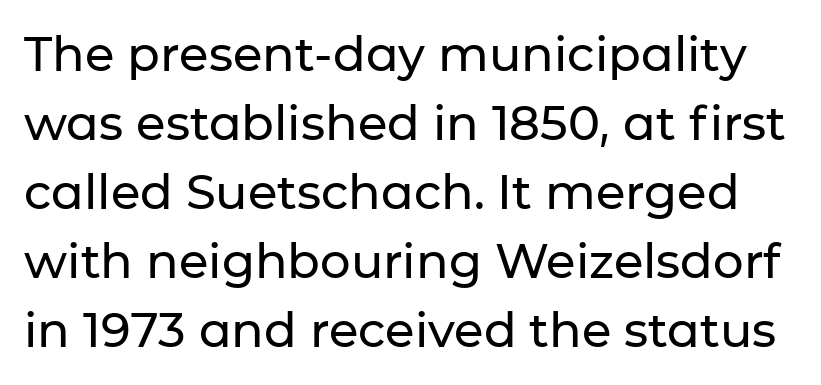
This sample uses plain, unmodified letter spacing. A bare baseline throughout the passage. Interline gaps are of average width in this sample. Quick note: not italic, upright. Each letter's strokes conclude bluntly, with no projecting serifs.
